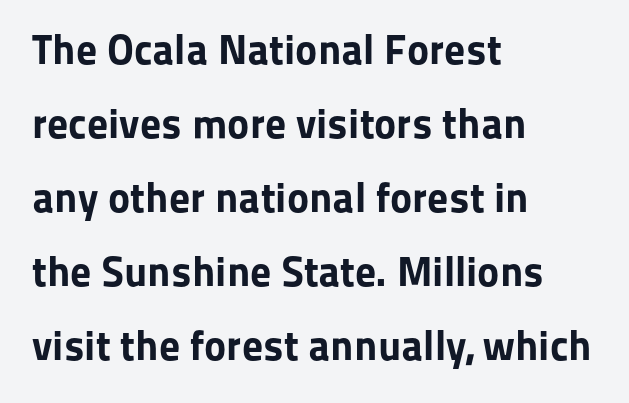
There is no visible air inserted between adjacent glyphs. Looks like regular typesetting: each glyph gets only the width it needs. The font is running at its bold setting. Type style note: lacks serifs. Posture: upright roman.
